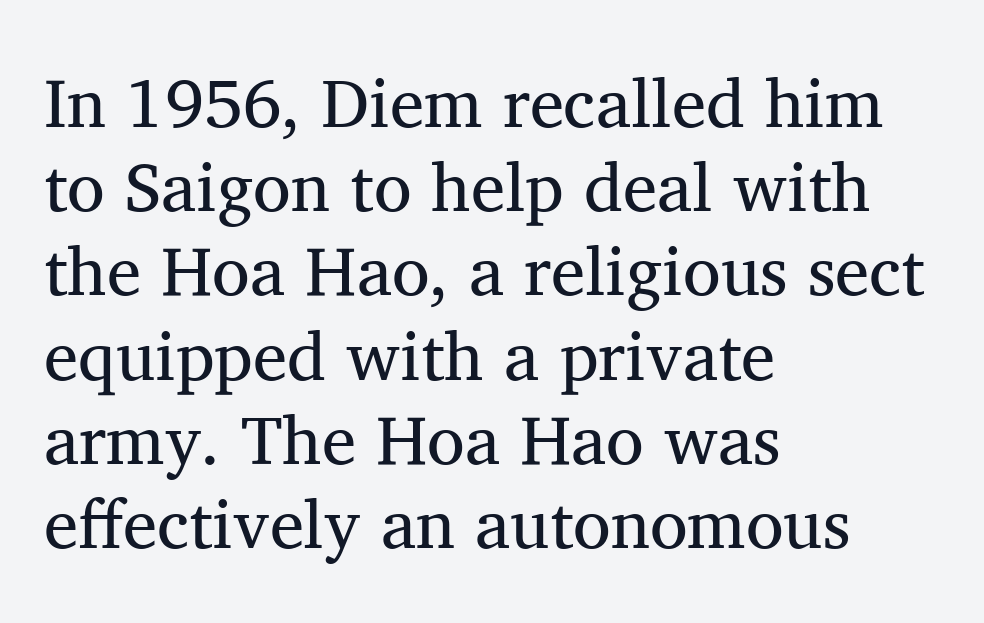
The image shows 69 px regular-weight serif type, upright; set left-aligned, line spacing 1.22x, normal letter spacing, not underlined; medium stroke contrast and a medium x-height.
